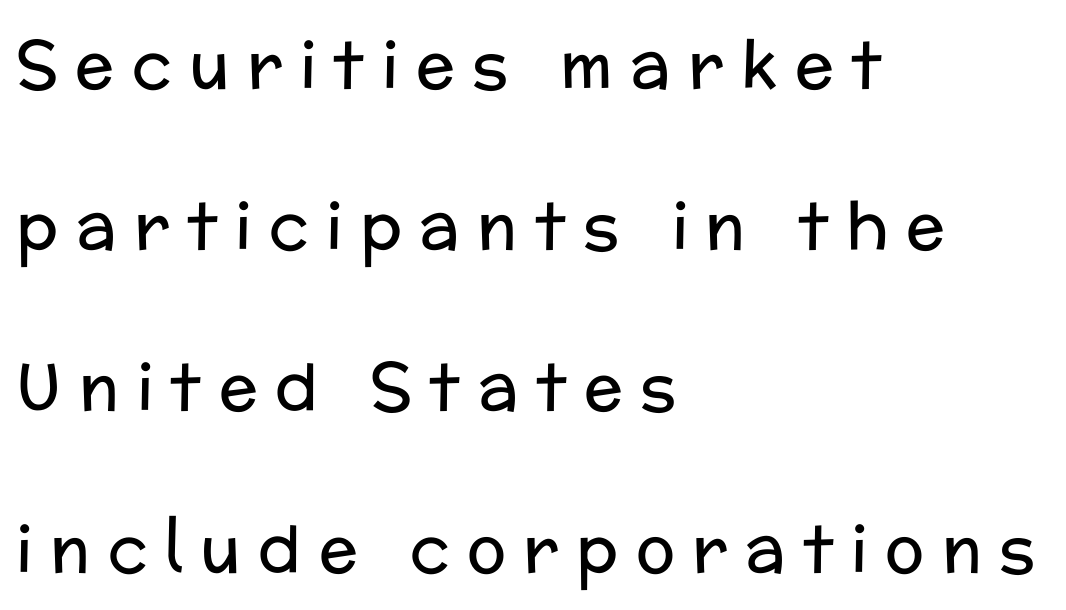
{"serif": "no", "italic": "no", "bold": "no", "weight": "regular", "width": "normal", "stroke_contrast": "low", "x_height": "medium", "monospaced": "no", "underline": "no", "align": "left", "line_spacing": "loose", "line_spacing_ratio": 2.48, "letter_spacing": "wide", "letter_spacing_em": 0.27, "glyph_px": 65}
